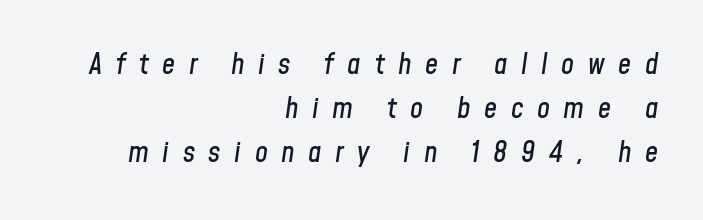
Q: Is the text italic (slanted)? A: Yes, it leans right by about 8 degrees.
Q: Is the text underlined? A: No.
Q: How is the paragraph aligned? A: Right-aligned.
Q: Is the spacing between letters normal or unusually wide? A: Unusually wide.
Q: Is the spacing between lines tight, normal or loose? A: Normal.
Q: Width (condensed, normal, or wide)? A: Condensed.
Q: Stroke contrast? A: Low.
Q: x-height? A: Medium.
Q: Monospaced? A: No.
